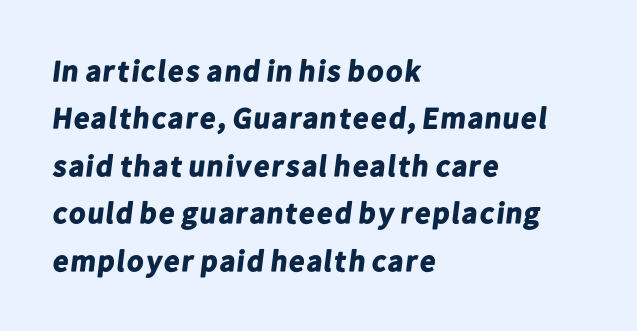
Q: Is the text bold? A: Yes.
Q: Is the typeface a serif or a sans-serif typeface? A: Sans-serif.
Q: Is the text underlined? A: No.
Q: How is the paragraph aligned? A: Left-aligned.
Q: Is the spacing between letters normal or unusually wide? A: Normal.
Q: Is the spacing between lines tight, normal or loose? A: Normal.
Q: Width (condensed, normal, or wide)? A: Normal.
Q: Stroke contrast? A: Low.
Q: x-height? A: Medium.
Q: Monospaced? A: No.
